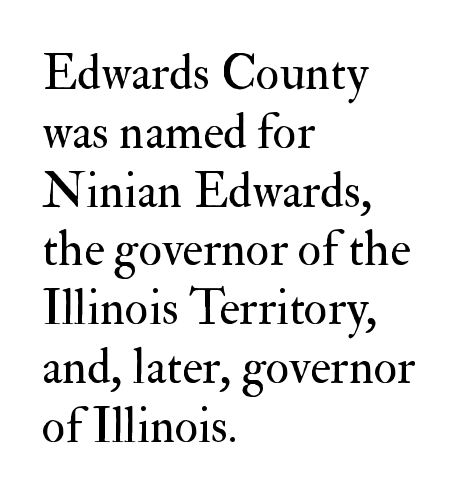
Yep, those are serifs on the letters. Caption: face not bold, strokes unweighted. These lines are rendered in a variable-pitch font. Designer's note — italics off, roman on. These lines keep a tight, regular rhythm from letter to letter. The passage shown is not underscored anywhere.
